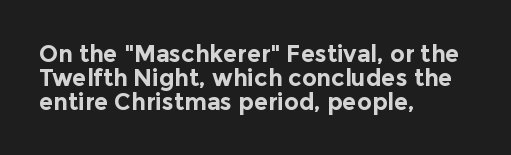
{"italic": "no", "bold": "yes", "underline": "no", "align": "left", "line_spacing": "tight", "line_spacing_ratio": 1.04, "letter_spacing": "normal", "letter_spacing_em": 0.0, "glyph_px": 23}
